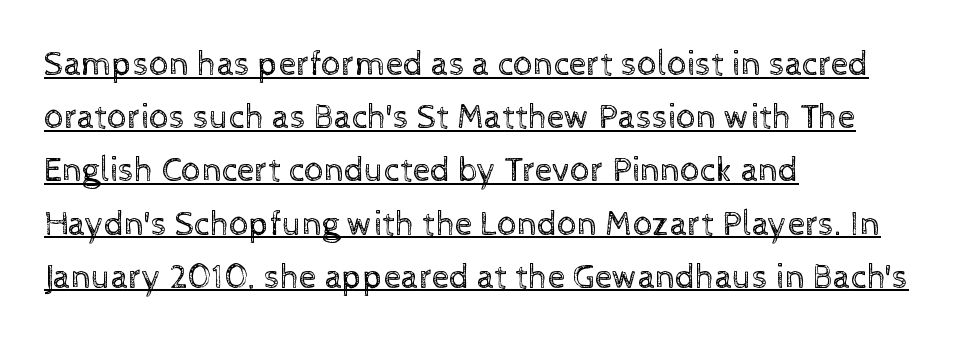
The image shows 35 px regular-weight type, upright; set left-aligned, normal line spacing (1.52x), normal letter spacing, underlined; a medium x-height.
